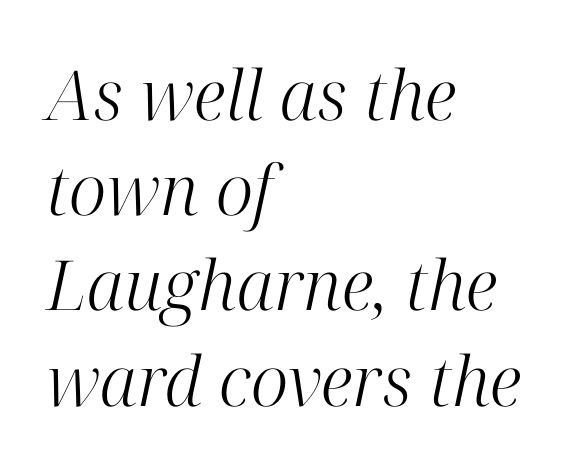
{"serif": "yes", "italic": "yes", "lean": "right", "slant_degrees": 12, "bold": "no", "weight": "light", "width": "normal", "stroke_contrast": "high", "x_height": "medium", "monospaced": "no", "underline": "no", "align": "left", "line_spacing": "normal", "line_spacing_ratio": 1.38, "letter_spacing": "normal", "letter_spacing_em": 0.0, "glyph_px": 69}
